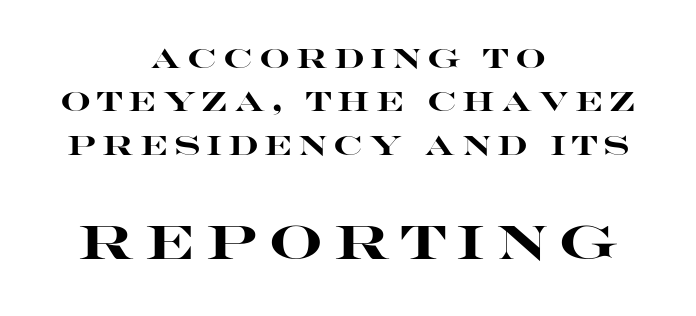
Thick stems and heavy bowls — unmistakably bold. Just letters on the line, the space beneath them empty. The passage shown is typed in a proportional face where columns would drift. In terms of leading, this rendering sits right in the middle.
